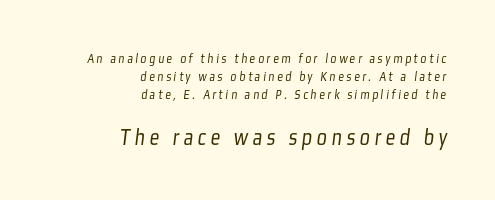
{"bold": "no", "underline": "no", "align": "right", "line_spacing": "normal", "line_spacing_ratio": 1.28, "larger_block": "second", "size_ratio": 1.71, "glyph_px": 24}
